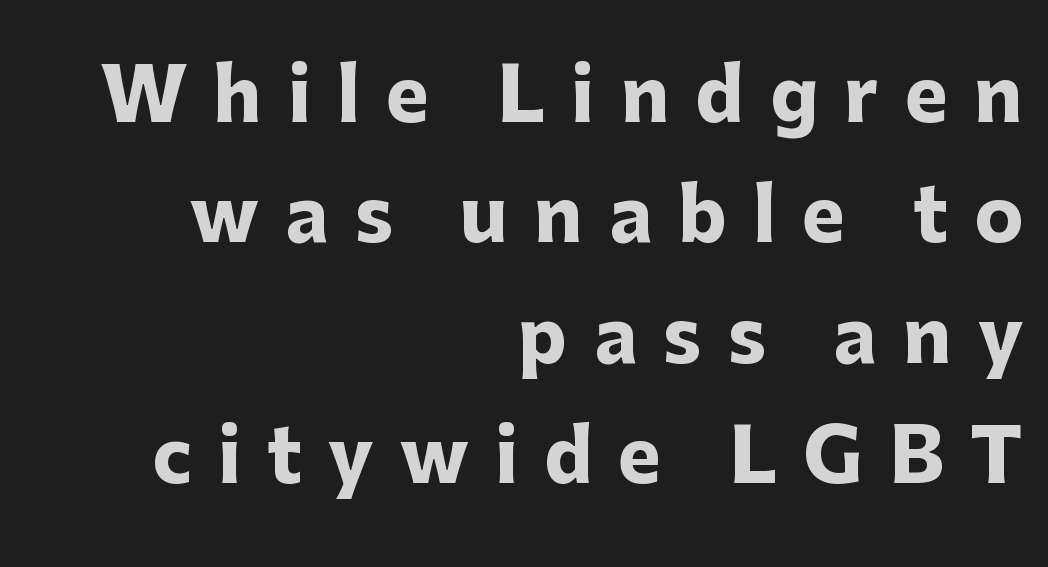
The image shows 73 px heavy sans-serif type, upright; set right-aligned, normal line spacing (1.65x), unusually wide letter spacing (+0.36 em), not underlined; low stroke contrast and a medium x-height.
